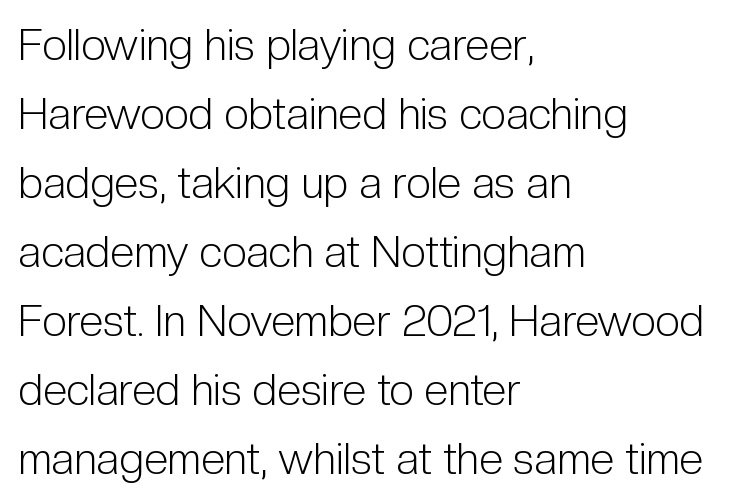
Q: Is the text bold? A: No.
Q: Is the text italic (slanted)? A: No, it is upright.
Q: Is the typeface a serif or a sans-serif typeface? A: Sans-serif.
Q: Is the text underlined? A: No.
Q: How is the paragraph aligned? A: Left-aligned.
Q: Is the spacing between letters normal or unusually wide? A: Normal.
Q: Is the spacing between lines tight, normal or loose? A: Normal.
Q: Width (condensed, normal, or wide)? A: Condensed.
Q: Stroke contrast? A: Low.
Q: x-height? A: Medium.
Q: Monospaced? A: No.
